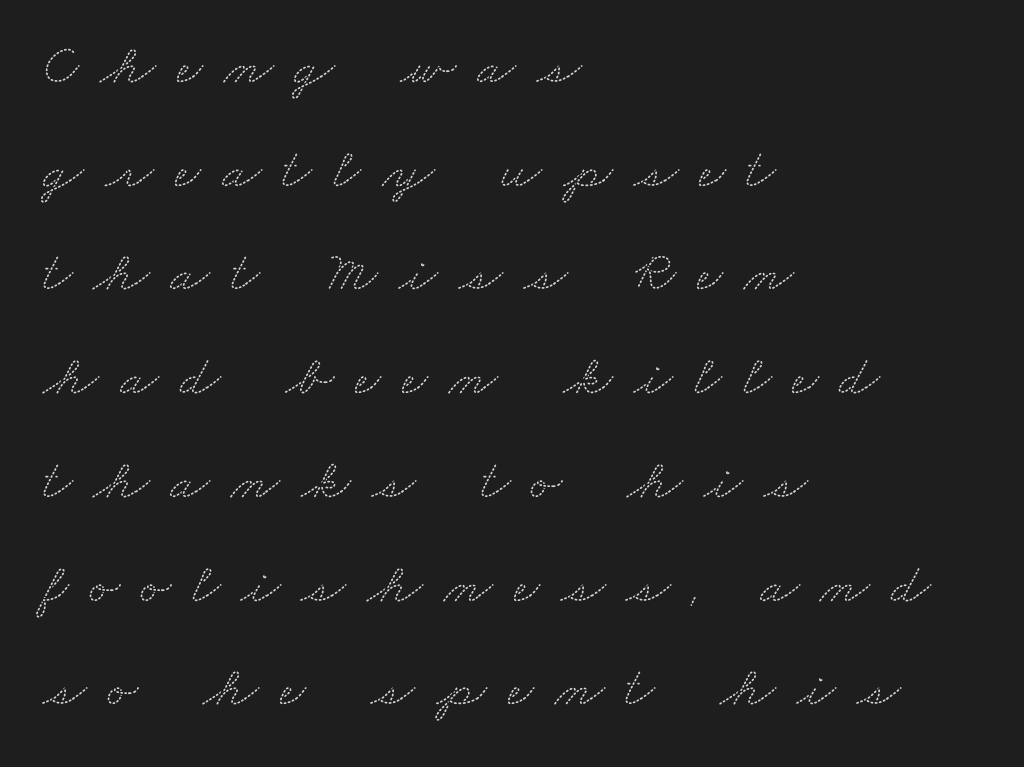
The image shows 57 px wide serif type; set left-aligned, line spacing 1.82x, unusually wide letter spacing (+0.37 em), not underlined; medium stroke contrast and a small x-height.
